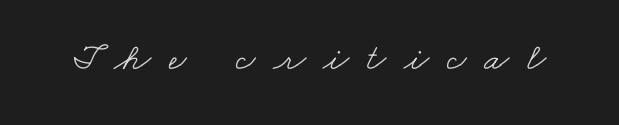
Q: Is the text bold? A: No.
Q: Is the typeface a serif or a sans-serif typeface? A: Serif.
Q: Is the text underlined? A: No.
Q: Is the spacing between letters normal or unusually wide? A: Unusually wide.
Q: Width (condensed, normal, or wide)? A: Wide.
Q: Stroke contrast? A: Low.
Q: x-height? A: Small.
Q: Monospaced? A: No.
